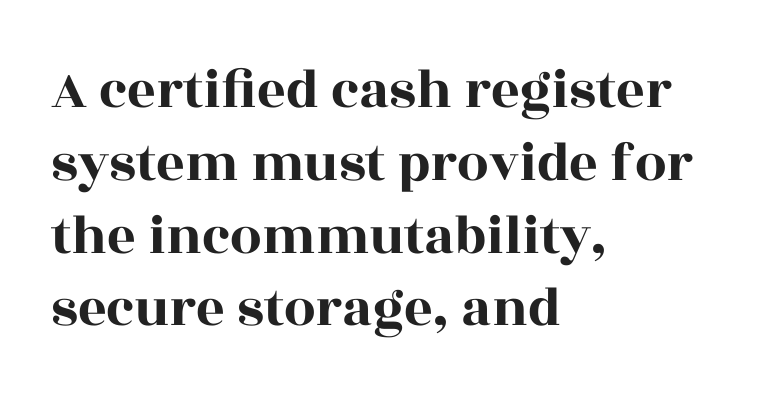
The image shows 56 px wide serif type, upright; set left-aligned, normal line spacing (1.3x), normal letter spacing, not underlined; a large x-height.
